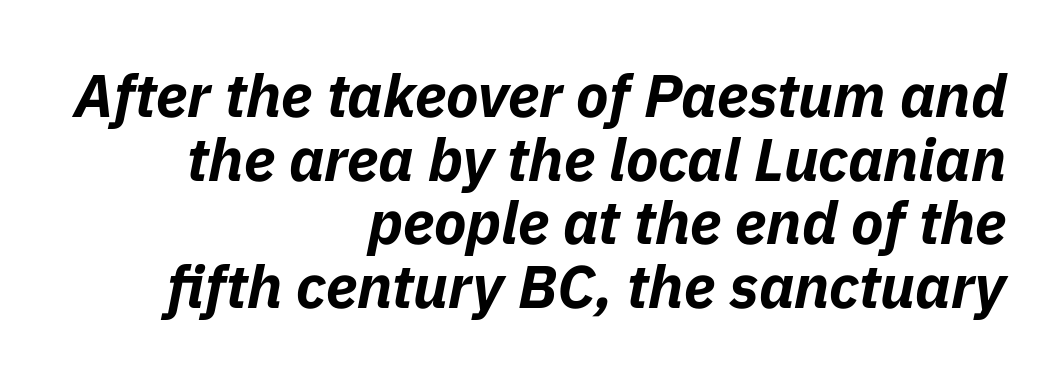
The image shows 60 px bold type, italic (leaning right); set right-aligned, tight line spacing (1.06x), normal letter spacing, not underlined; low stroke contrast and a medium x-height.
